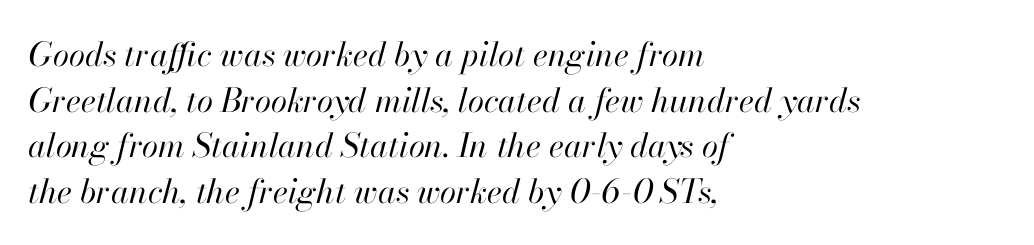
The space directly below the letters is spotless. Posture: slanted. The lines sit at an ordinary, default distance from one another. Here the designer chose a conventional face with non-uniform glyph widths. Vertical stems look standard width or narrower in stroke. Is the letter spacing exaggerated? No — it looks like the ordinary default.
